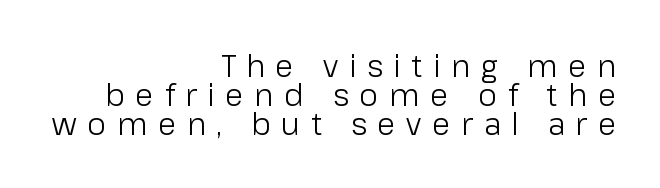
The image shows 30 px light sans-serif type, upright; set right-aligned, tight line spacing (0.96x), unusually wide letter spacing (+0.36 em), not underlined; low stroke contrast and a medium x-height.
